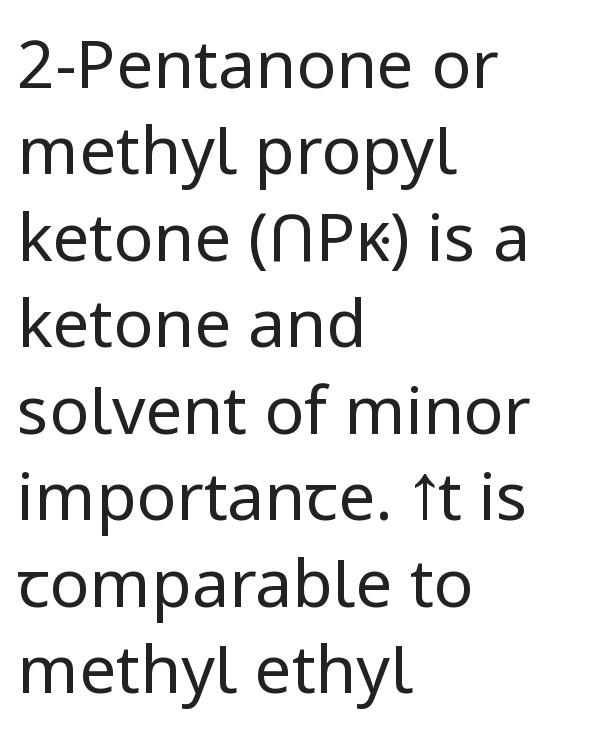
The image shows 66 px regular-weight sans-serif type, upright; set left-aligned, normal line spacing (1.31x), normal letter spacing, not underlined; low stroke contrast and a medium x-height.
